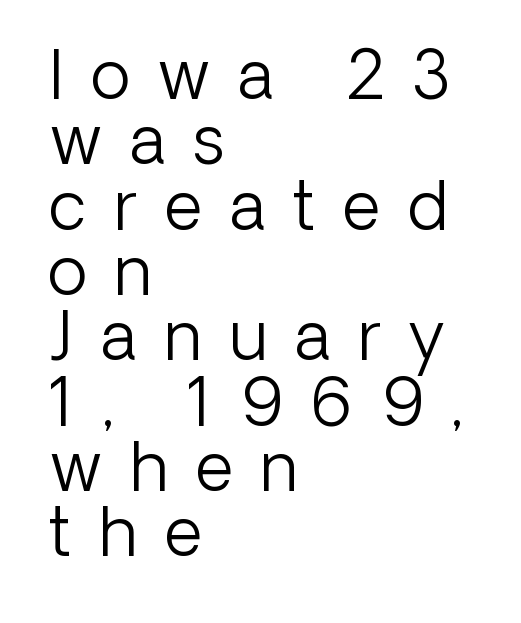
No italicization has been applied; the sample stays upright. Cramped leading. Letters rest on an invisible, unmarked baseline. Leftover space on each line is placed entirely after the last word.
